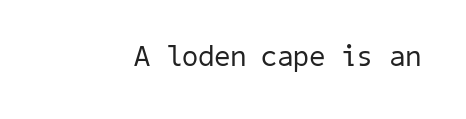
{"serif": "no", "bold": "no", "weight": "regular", "width": "normal", "stroke_contrast": "low", "x_height": "medium", "underline": "no", "letter_spacing": "normal", "letter_spacing_em": 0.0, "glyph_px": 29}
